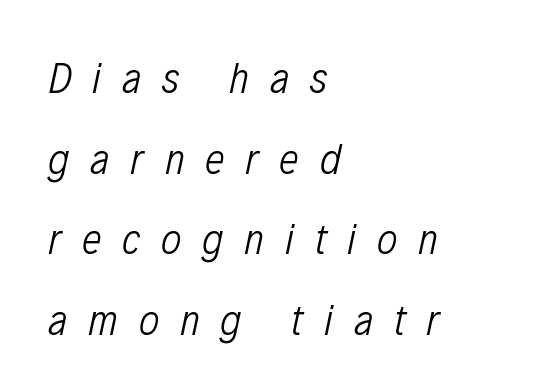
Q: Is the text bold? A: No.
Q: Is the text italic (slanted)? A: Yes, it leans right by about 12 degrees.
Q: Is the text underlined? A: No.
Q: How is the paragraph aligned? A: Left-aligned.
Q: Is the spacing between letters normal or unusually wide? A: Unusually wide.
Q: Width (condensed, normal, or wide)? A: Condensed.
Q: Stroke contrast? A: Low.
Q: x-height? A: Medium.
Q: Monospaced? A: No.
